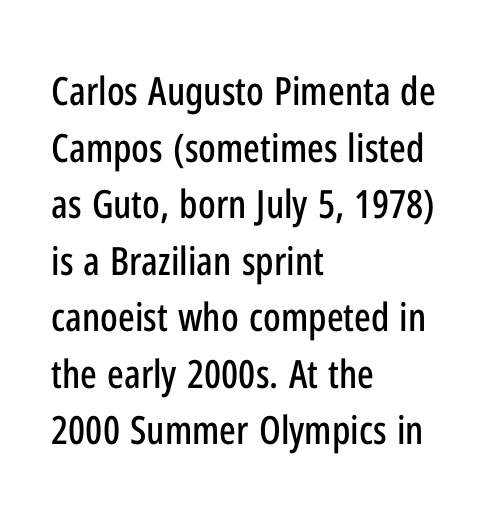
{"serif": "no", "italic": "no", "width": "condensed", "stroke_contrast": "low", "x_height": "medium", "monospaced": "no", "underline": "no", "align": "left", "line_spacing": "normal", "line_spacing_ratio": 1.45, "letter_spacing": "normal", "letter_spacing_em": 0.0, "glyph_px": 39}
